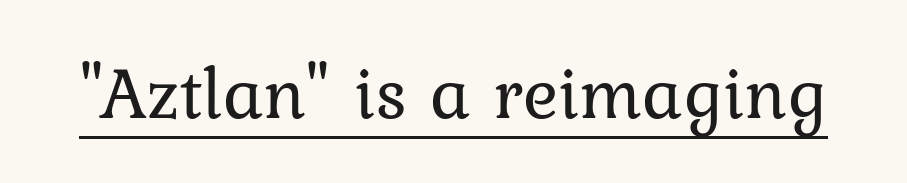
The image shows 74 px regular-weight serif type, upright; set normal letter spacing, underlined; low stroke contrast and a medium x-height.
